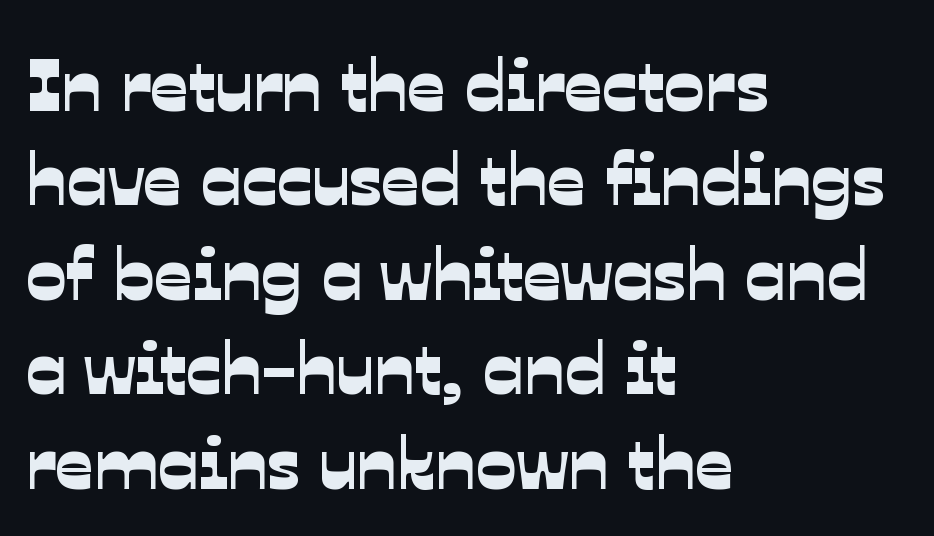
{"serif": "no", "width": "normal", "stroke_contrast": "low", "x_height": "medium", "monospaced": "no", "underline": "no", "align": "left", "line_spacing": "normal", "line_spacing_ratio": 1.26, "letter_spacing": "normal", "letter_spacing_em": 0.0, "glyph_px": 75}
